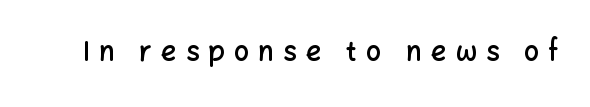
{"italic": "no", "bold": "semi", "underline": "no", "letter_spacing": "wide", "letter_spacing_em": 0.34, "glyph_px": 27}
